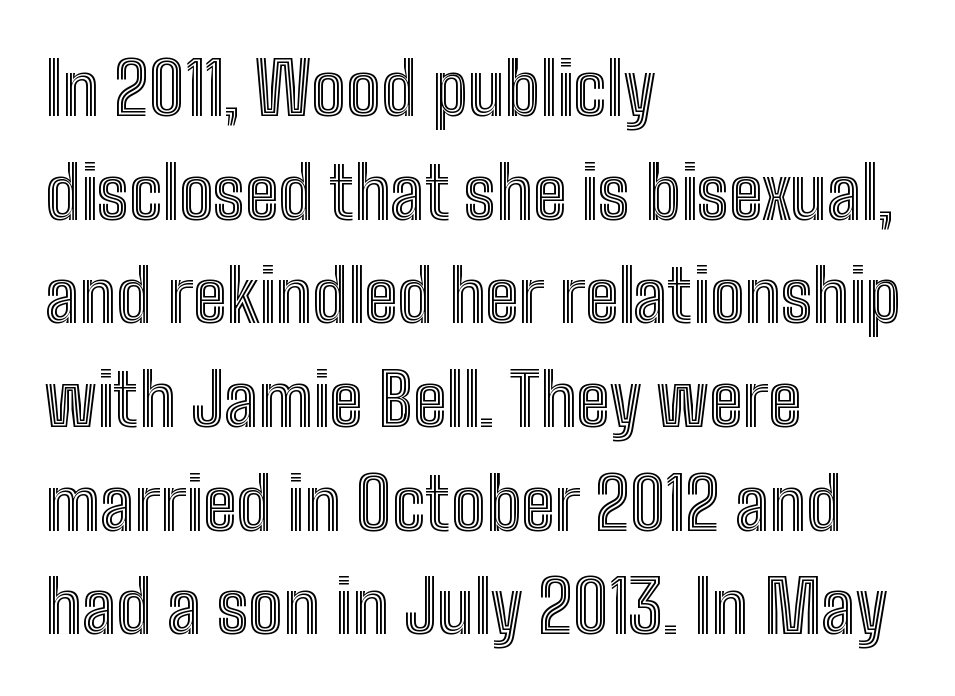
The image shows 72 px condensed type, upright; set left-aligned, normal line spacing (1.44x), normal letter spacing, not underlined; a medium x-height.
